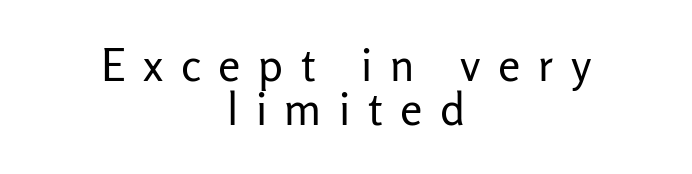
{"serif": "no", "italic": "no", "bold": "no", "weight": "regular", "width": "normal", "stroke_contrast": "low", "x_height": "medium", "monospaced": "no", "underline": "no", "align": "center", "line_spacing": "tight", "line_spacing_ratio": 0.98, "letter_spacing": "wide", "letter_spacing_em": 0.39, "glyph_px": 45}
